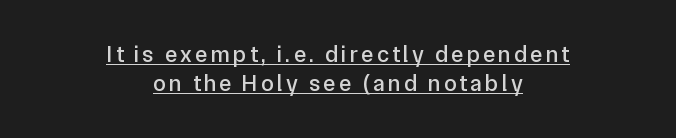
These lines were composed using upright roman letters. The designer left line spacing at the default. In CSS terms this would be text-align: center. In designer terms, the underline attribute is active on this setting.
